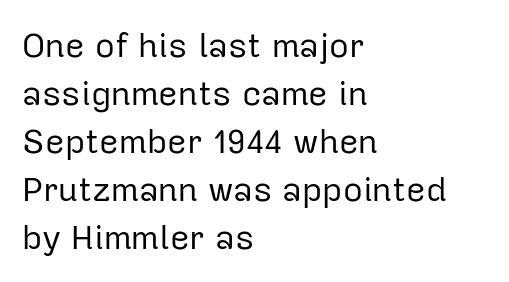
Q: Is the text bold? A: No.
Q: Is the text italic (slanted)? A: No, it is upright.
Q: Is the typeface a serif or a sans-serif typeface? A: Sans-serif.
Q: Is the text underlined? A: No.
Q: How is the paragraph aligned? A: Left-aligned.
Q: Is the spacing between letters normal or unusually wide? A: Normal.
Q: Is the spacing between lines tight, normal or loose? A: Normal.
Q: Width (condensed, normal, or wide)? A: Normal.
Q: Stroke contrast? A: Low.
Q: x-height? A: Medium.
Q: Monospaced? A: No.
